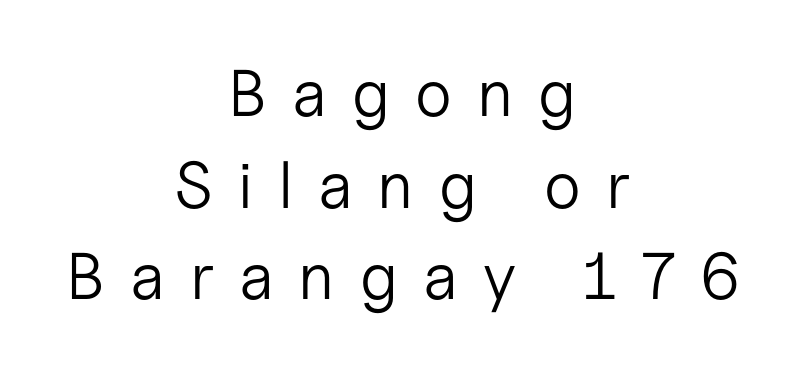
Examine the stroke ends and you'll find no serifs. The letters advance in unequal steps, a hallmark of proportional type. Characters remain perfectly vertical along every line. If you folded the block vertically in half, each line would mirror itself in length. This rendering widens character spacing well past its baseline value. Type without underlining.
